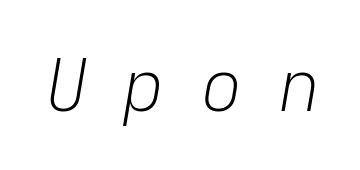
Descender tails drop into unmarked territory. Nothing heavy about these letters — not bold at all. Tall strokes in this sample are angled rather than plumb. The passage shown is typed in a proportional face where columns would drift. The line texture is sparse and dotted thanks to wide tracking.
